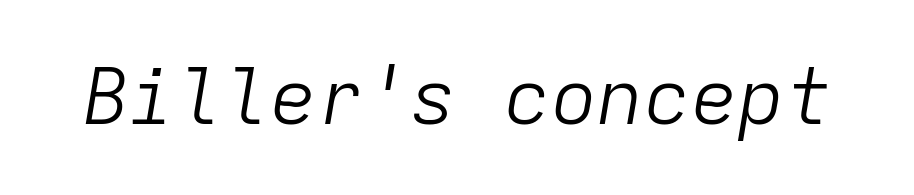
The typography opts for an oblique posture over an upright one. Fixed-width glyphs throughout — classic coding-font behaviour. Stems here are at most as thick as an everyday book face. Nobody touched the tracking dial on this one.
